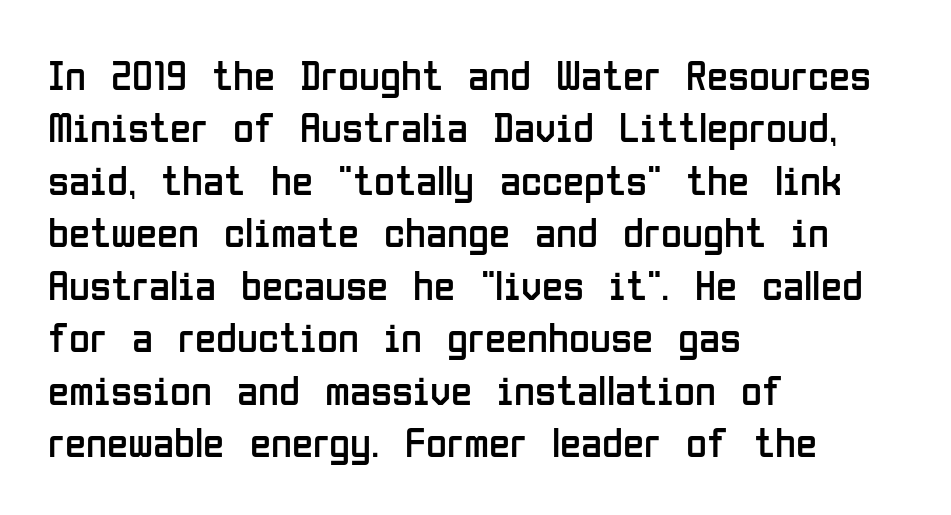
These lines are rendered in a variable-pitch font. All the whitespace from short lines collects on the right. Nothing sits at the stroke ends, so this counts as sans-serif. The passage shown has conventional tracking throughout. The letters stand straight up with perfectly vertical stems.
